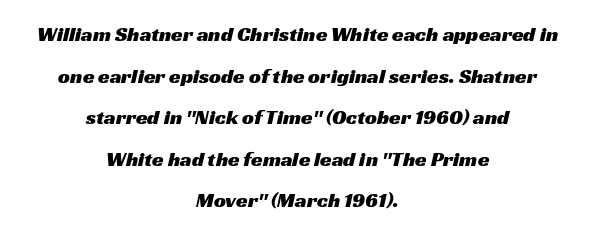
The image shows 21 px text type; set centered, loose line spacing (1.98x), normal letter spacing, not underlined.
